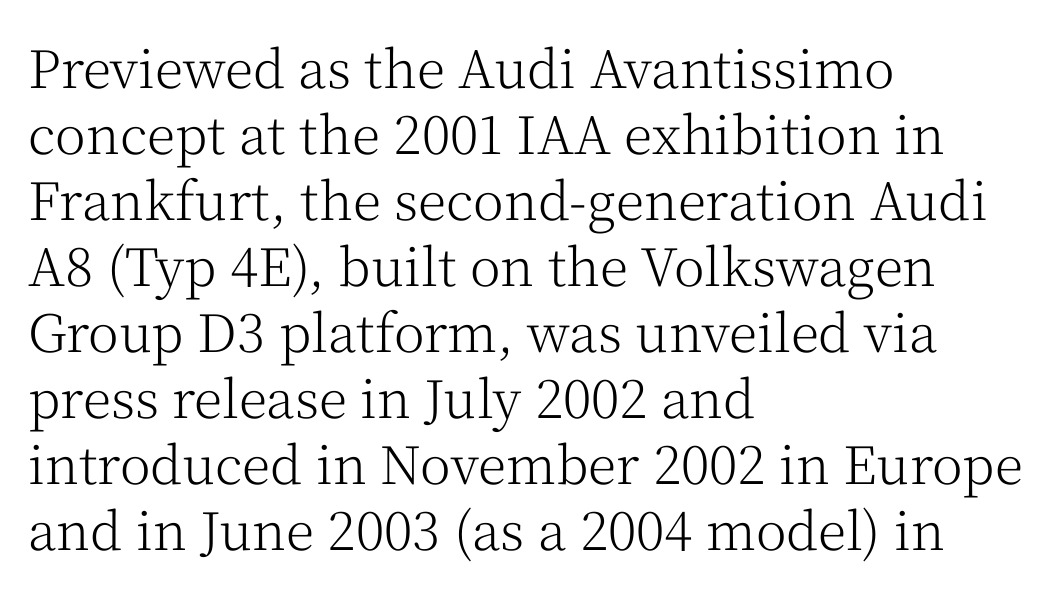
The image shows 52 px light serif type, upright; set left-aligned, normal line spacing (1.27x), normal letter spacing, not underlined; medium stroke contrast and a medium x-height.
